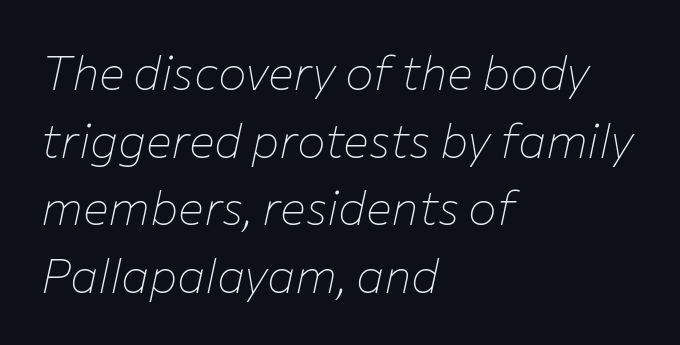
Q: Is the text bold? A: No.
Q: Is the text italic (slanted)? A: Yes, it leans right by about 12 degrees.
Q: Is the text underlined? A: No.
Q: How is the paragraph aligned? A: Left-aligned.
Q: Is the spacing between letters normal or unusually wide? A: Normal.
Q: Is the spacing between lines tight, normal or loose? A: Normal.
Q: Width (condensed, normal, or wide)? A: Normal.
Q: Stroke contrast? A: Low.
Q: x-height? A: Medium.
Q: Monospaced? A: No.
